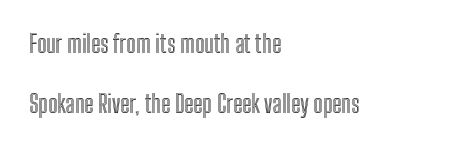
Q: Is the text italic (slanted)? A: No, it is upright.
Q: Is the text underlined? A: No.
Q: How is the paragraph aligned? A: Left-aligned.
Q: Is the spacing between letters normal or unusually wide? A: Normal.
Q: Is the spacing between lines tight, normal or loose? A: Loose.
